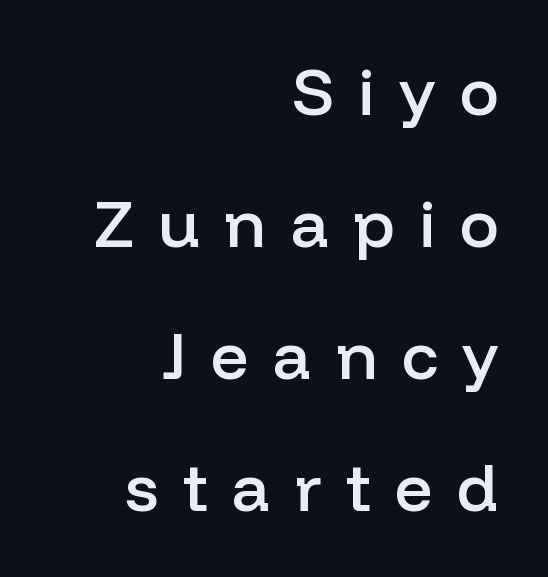
{"serif": "no", "italic": "no", "bold": "semi", "weight": "semibold", "width": "normal", "stroke_contrast": "low", "x_height": "medium", "monospaced": "no", "underline": "no", "align": "right", "line_spacing": "loose", "line_spacing_ratio": 2.0, "letter_spacing": "wide", "letter_spacing_em": 0.37, "glyph_px": 66}
